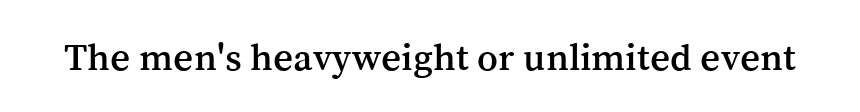
{"serif": "yes", "italic": "no", "width": "normal", "stroke_contrast": "medium", "x_height": "medium", "monospaced": "no", "underline": "no", "letter_spacing": "normal", "letter_spacing_em": 0.0, "glyph_px": 39}
